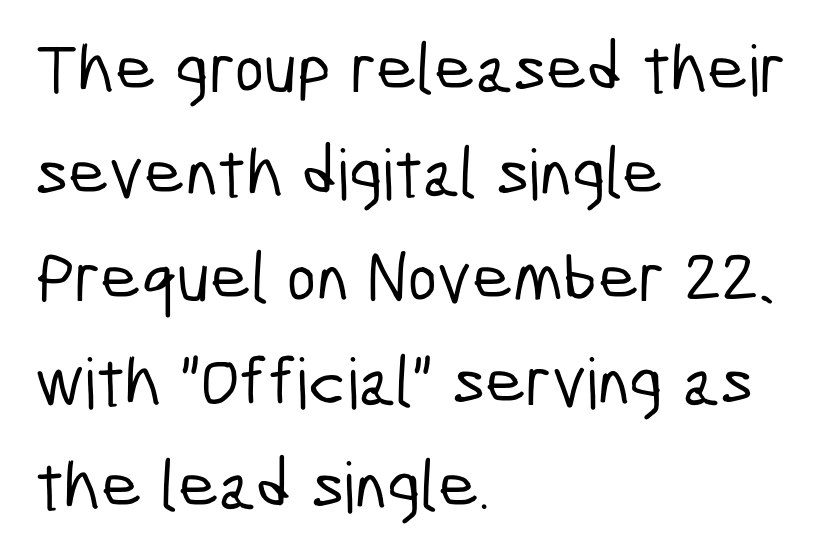
{"serif": "no", "width": "condensed", "stroke_contrast": "low", "x_height": "medium", "monospaced": "no", "underline": "no", "align": "left", "line_spacing": "normal", "line_spacing_ratio": 1.49, "letter_spacing": "normal", "letter_spacing_em": 0.0, "glyph_px": 70}
